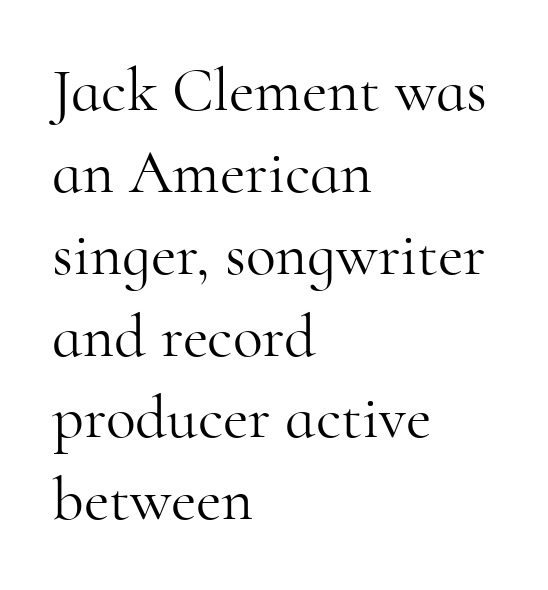
{"serif": "yes", "italic": "no", "bold": "no", "weight": "light", "width": "normal", "stroke_contrast": "high", "x_height": "small", "monospaced": "no", "underline": "no", "align": "left", "line_spacing": "normal", "line_spacing_ratio": 1.32, "letter_spacing": "normal", "letter_spacing_em": 0.0, "glyph_px": 62}
